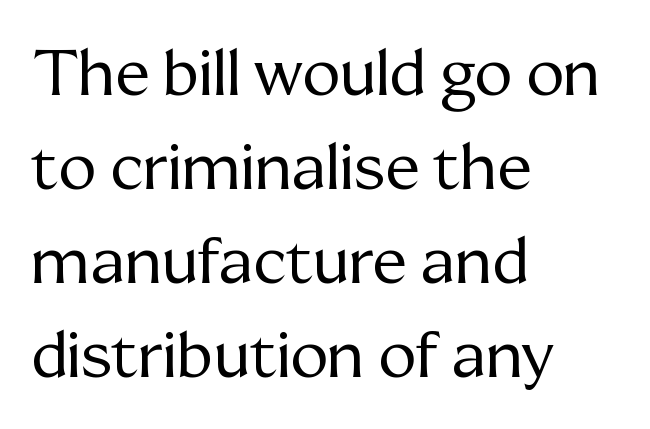
Q: Is the text bold? A: No.
Q: Is the text italic (slanted)? A: No, it is upright.
Q: Is the typeface a serif or a sans-serif typeface? A: Serif.
Q: Is the text underlined? A: No.
Q: How is the paragraph aligned? A: Left-aligned.
Q: Is the spacing between letters normal or unusually wide? A: Normal.
Q: Is the spacing between lines tight, normal or loose? A: Normal.
Q: Width (condensed, normal, or wide)? A: Normal.
Q: Stroke contrast? A: Medium.
Q: x-height? A: Medium.
Q: Monospaced? A: No.
